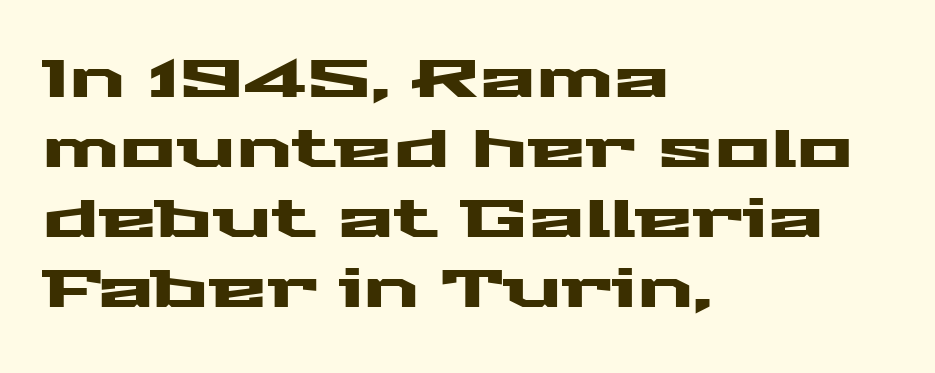
Check the space under the baseline: it is left empty. Looks like regular typesetting: each glyph gets only the width it needs. Observe the absence of serifs on each vertical stroke in this sample. Line spacing here is normal.
